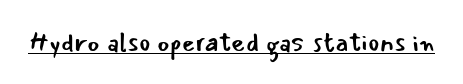
Q: Is the text bold? A: No.
Q: Is the text italic (slanted)? A: No, it is upright.
Q: Is the text underlined? A: Yes.
Q: Is the spacing between letters normal or unusually wide? A: Normal.
